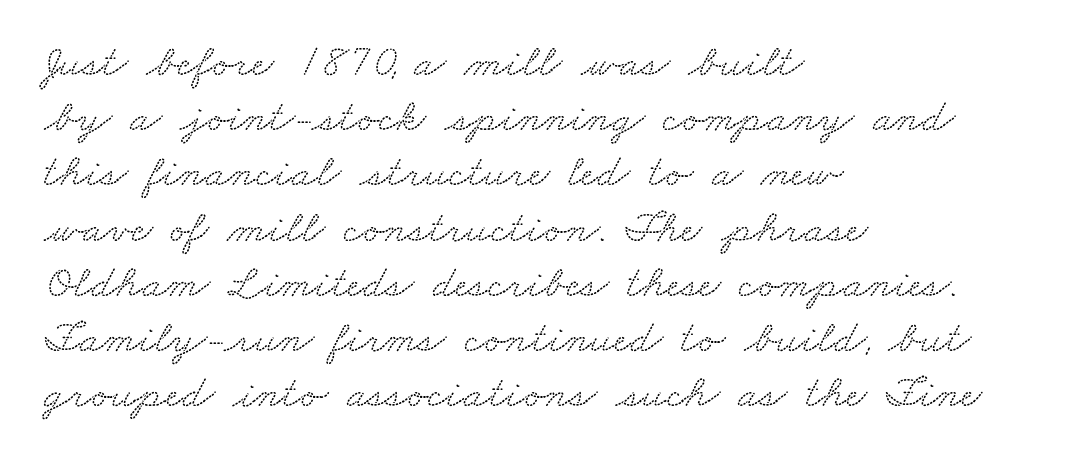
Q: Is the typeface a serif or a sans-serif typeface? A: Serif.
Q: Is the text underlined? A: No.
Q: How is the paragraph aligned? A: Left-aligned.
Q: Is the spacing between letters normal or unusually wide? A: Normal.
Q: Width (condensed, normal, or wide)? A: Wide.
Q: Stroke contrast? A: Low.
Q: x-height? A: Small.
Q: Monospaced? A: No.
